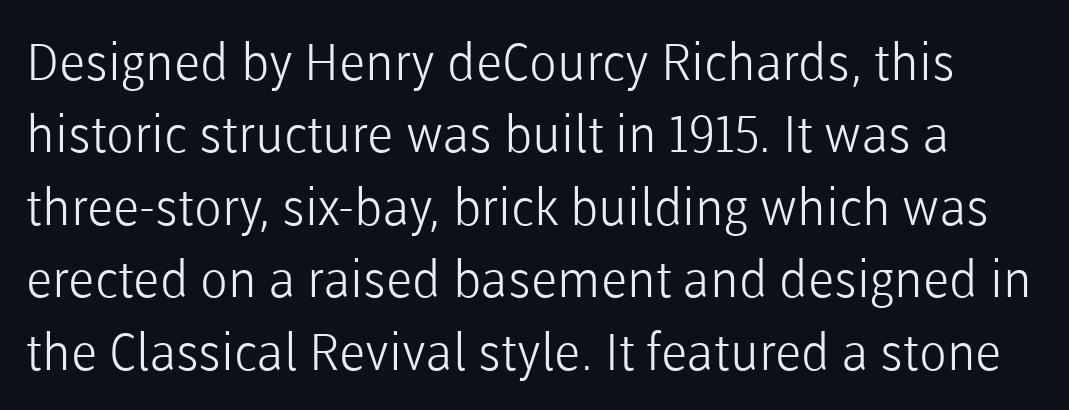
The image shows 51 px light sans-serif type, upright; set normal line spacing (1.42x), normal letter spacing, not underlined; low stroke contrast and a medium x-height.
